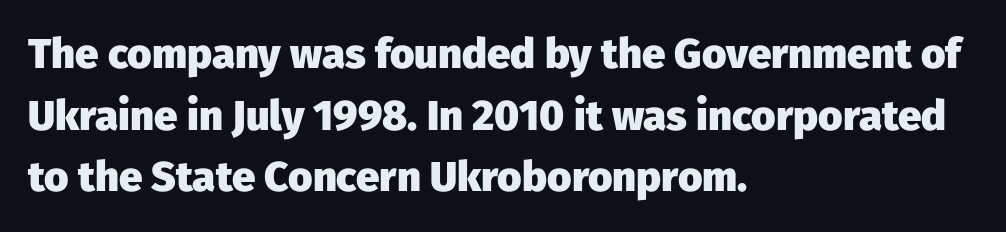
The axis of the letterforms is exactly vertical. Is this a sans? Yes — the strokes have no serifs. Just letters on the line, the space beneath them empty. Proportional: the letters do not fall into vertical columns.
